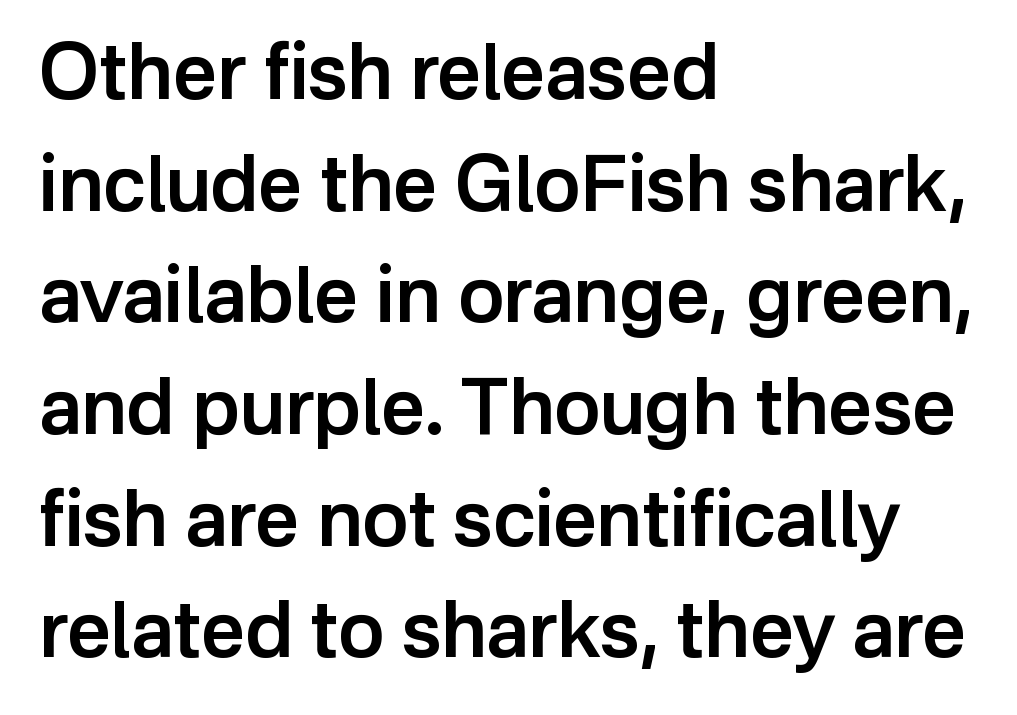
Q: Is the text bold? A: Semi-bold.
Q: Is the text italic (slanted)? A: No, it is upright.
Q: Is the typeface a serif or a sans-serif typeface? A: Sans-serif.
Q: Is the text underlined? A: No.
Q: How is the paragraph aligned? A: Left-aligned.
Q: Is the spacing between letters normal or unusually wide? A: Normal.
Q: Is the spacing between lines tight, normal or loose? A: Normal.
Q: Width (condensed, normal, or wide)? A: Normal.
Q: Stroke contrast? A: Low.
Q: x-height? A: Medium.
Q: Monospaced? A: No.
